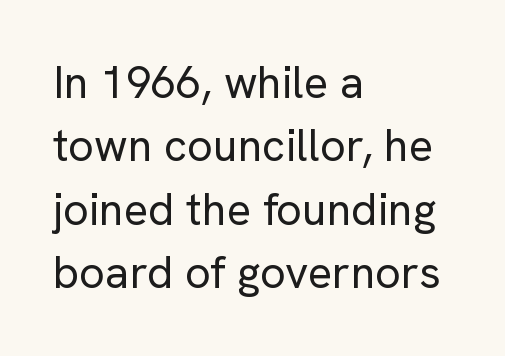
{"serif": "no", "italic": "no", "bold": "no", "weight": "regular", "width": "normal", "stroke_contrast": "low", "x_height": "medium", "monospaced": "no", "underline": "no", "align": "left", "line_spacing": "normal", "line_spacing_ratio": 1.41, "letter_spacing": "normal", "letter_spacing_em": 0.0, "glyph_px": 45}
